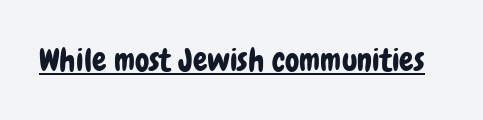
The image shows 32 px condensed sans-serif type, upright; set normal letter spacing, underlined; low stroke contrast and a medium x-height.
